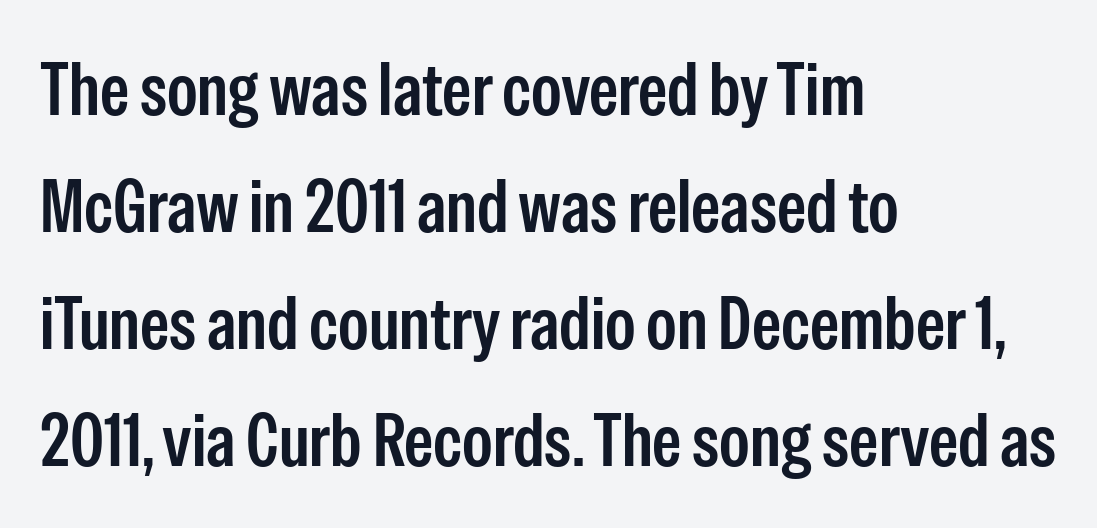
A clean baseline with only descenders dipping below it. This sample uses plain, unmodified letter spacing. A somewhat darkened texture: the type is semibold rather than bold. Does the lettering tilt? It doesn't — this is upright. A typesetter would label this face a sans.
